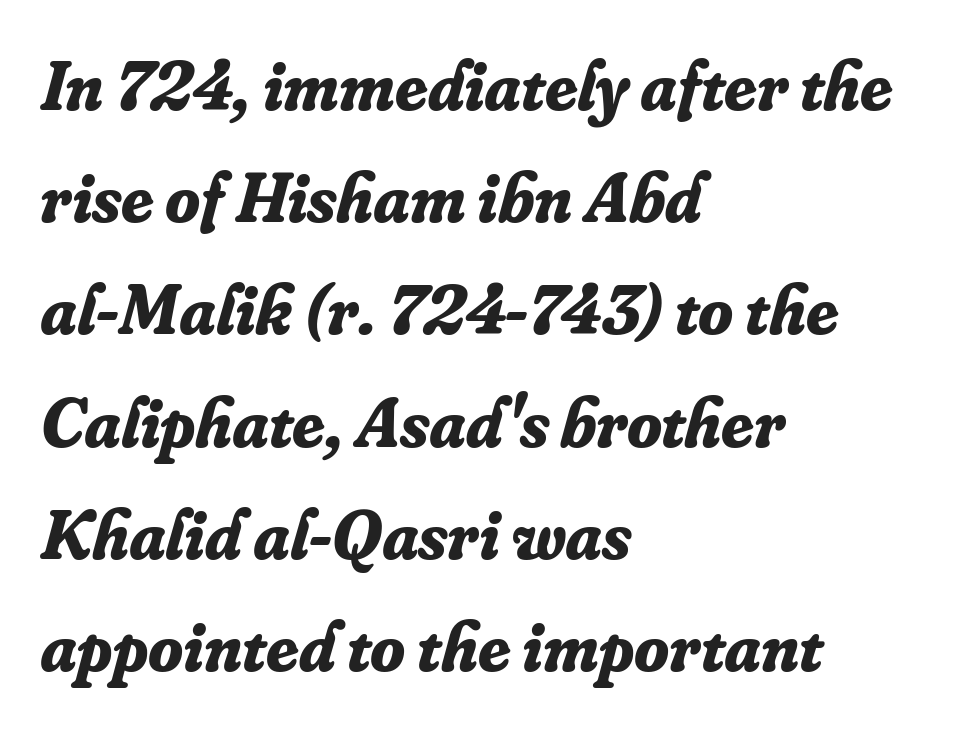
The image shows 71 px bold serif type, italic (leaning right); set left-aligned, normal line spacing (1.58x), normal letter spacing, not underlined; low stroke contrast and a small x-height.
